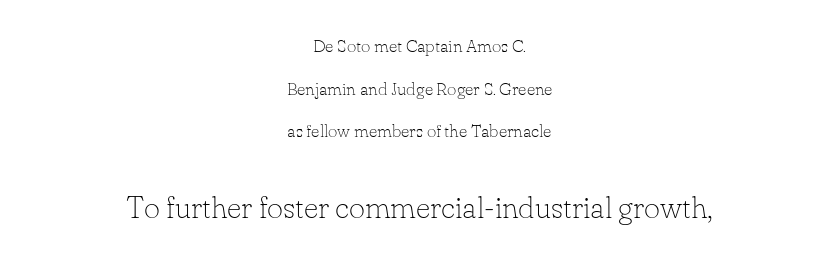
Q: Is the text bold? A: No.
Q: Is the text italic (slanted)? A: No, it is upright.
Q: Is the typeface a serif or a sans-serif typeface? A: Serif.
Q: Is the text underlined? A: No.
Q: How is the paragraph aligned? A: Centered.
Q: Is the spacing between letters normal or unusually wide? A: Normal.
Q: Is the spacing between lines tight, normal or loose? A: Loose.
Q: Which block of text is set in a larger size, the first (top) or the second (bottom)? A: The second (bottom) one.
Q: Width (condensed, normal, or wide)? A: Normal.
Q: Stroke contrast? A: Low.
Q: x-height? A: Small.
Q: Monospaced? A: No.
